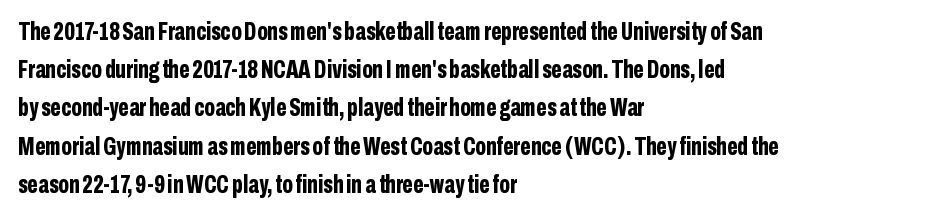
The image shows 25 px bold type, upright; set left-aligned, normal line spacing (1.53x), normal letter spacing, not underlined.
